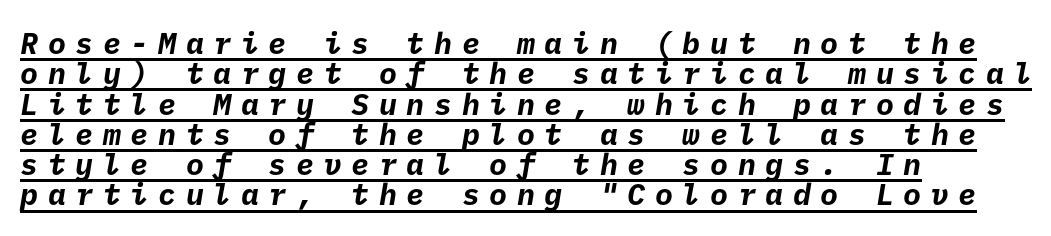
The image shows 30 px bold sans-serif type; set left-aligned, tight line spacing (1.01x), unusually wide letter spacing (+0.32 em), underlined; low stroke contrast and a medium x-height.
